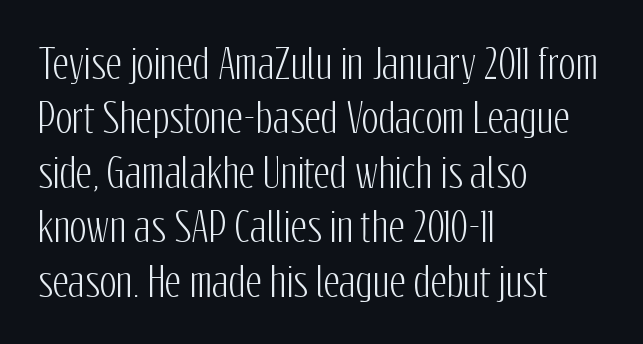
Q: Is the text italic (slanted)? A: No, it is upright.
Q: Is the typeface a serif or a sans-serif typeface? A: Sans-serif.
Q: Is the text underlined? A: No.
Q: How is the paragraph aligned? A: Left-aligned.
Q: Is the spacing between letters normal or unusually wide? A: Normal.
Q: Is the spacing between lines tight, normal or loose? A: Normal.
Q: Width (condensed, normal, or wide)? A: Condensed.
Q: Stroke contrast? A: Low.
Q: x-height? A: Medium.
Q: Monospaced? A: No.
